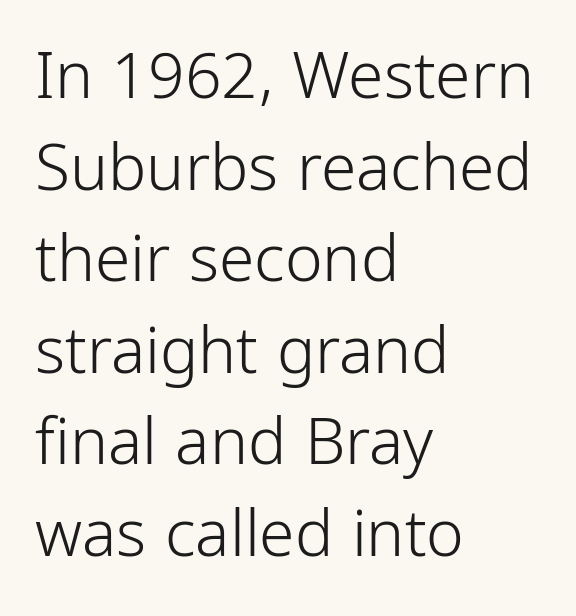
Q: Is the text bold? A: No.
Q: Is the text italic (slanted)? A: No, it is upright.
Q: Is the typeface a serif or a sans-serif typeface? A: Sans-serif.
Q: Is the text underlined? A: No.
Q: How is the paragraph aligned? A: Left-aligned.
Q: Is the spacing between letters normal or unusually wide? A: Normal.
Q: Is the spacing between lines tight, normal or loose? A: Normal.
Q: Width (condensed, normal, or wide)? A: Condensed.
Q: Stroke contrast? A: Low.
Q: x-height? A: Medium.
Q: Monospaced? A: No.
